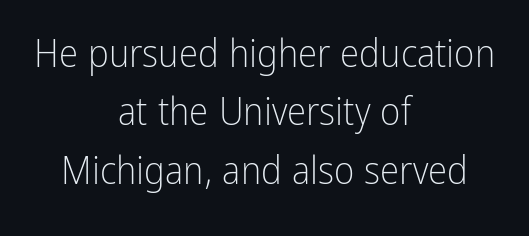
Quick note: interline space is typical. If you drew a line through each stem, it would be perfectly vertical. The gap between lines stays unmarked. In terms of letterform style, serifs are entirely absent.
